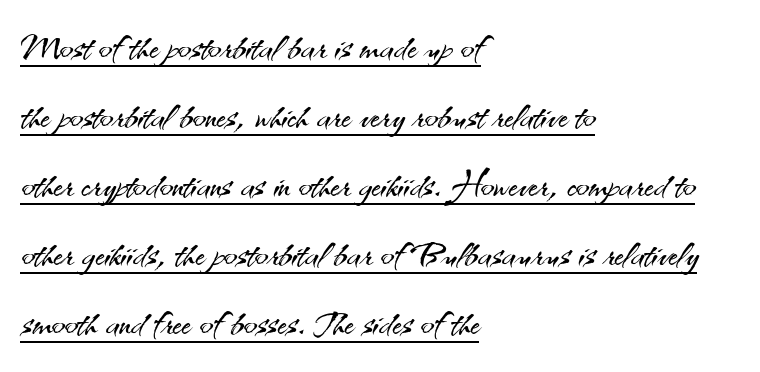
The image shows 50 px light sans-serif type; set left-aligned, normal line spacing (1.38x), normal letter spacing, underlined; medium stroke contrast and a small x-height.
